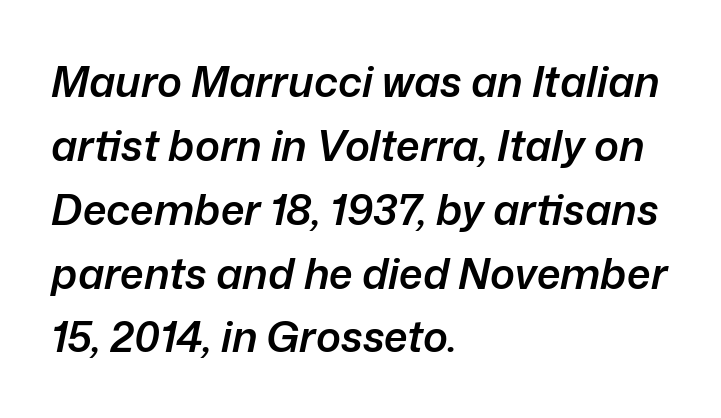
Q: Is the text bold? A: Semi-bold.
Q: Is the text italic (slanted)? A: Yes, it leans right by about 12 degrees.
Q: Is the text underlined? A: No.
Q: How is the paragraph aligned? A: Left-aligned.
Q: Is the spacing between letters normal or unusually wide? A: Normal.
Q: Is the spacing between lines tight, normal or loose? A: Normal.
Q: Width (condensed, normal, or wide)? A: Normal.
Q: Stroke contrast? A: Low.
Q: x-height? A: Medium.
Q: Monospaced? A: No.
